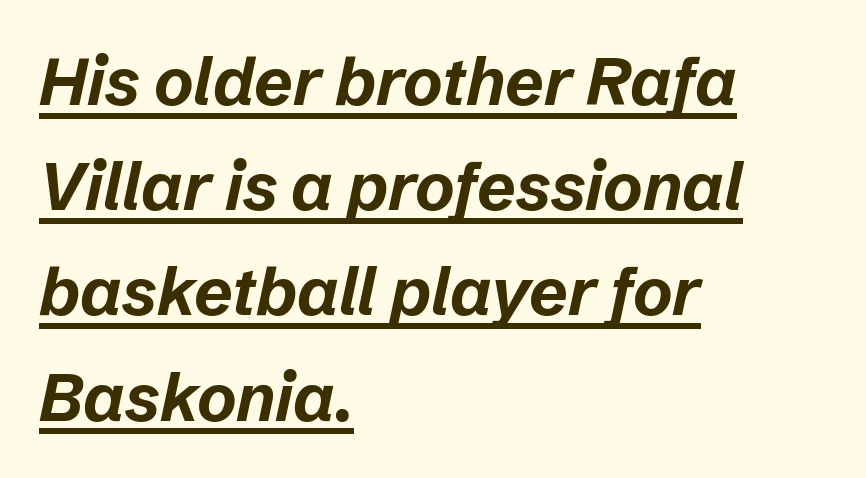
Weight check: bold — yes, fully. These lines are rendered in a variable-pitch font. Is the type slanted? Yes — the strokes lean at a clear angle. Honestly, the row spacing looks completely unremarkable. Short note: letters normally spaced. A typographer would call this underscored text.
